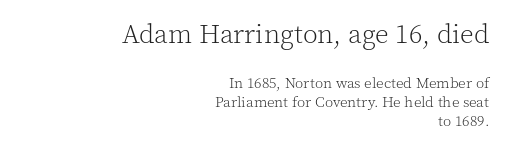
Q: Is the text bold? A: No.
Q: Is the text italic (slanted)? A: No, it is upright.
Q: Is the text underlined? A: No.
Q: How is the paragraph aligned? A: Right-aligned.
Q: Is the spacing between letters normal or unusually wide? A: Normal.
Q: Is the spacing between lines tight, normal or loose? A: Normal.
Q: Which block of text is set in a larger size, the first (top) or the second (bottom)? A: The first (top) one.
